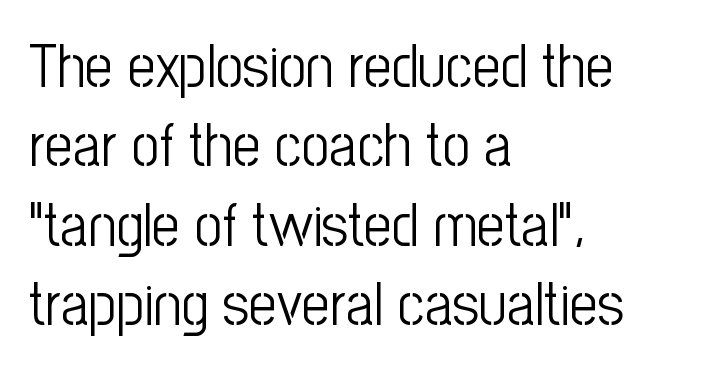
The passage shown is not underscored anywhere. Do the characters align in a grid? No, the font is proportional. Observe the absence of serifs on each vertical stroke in this sample. Is the block centered? No — it sits flush against the left margin.
